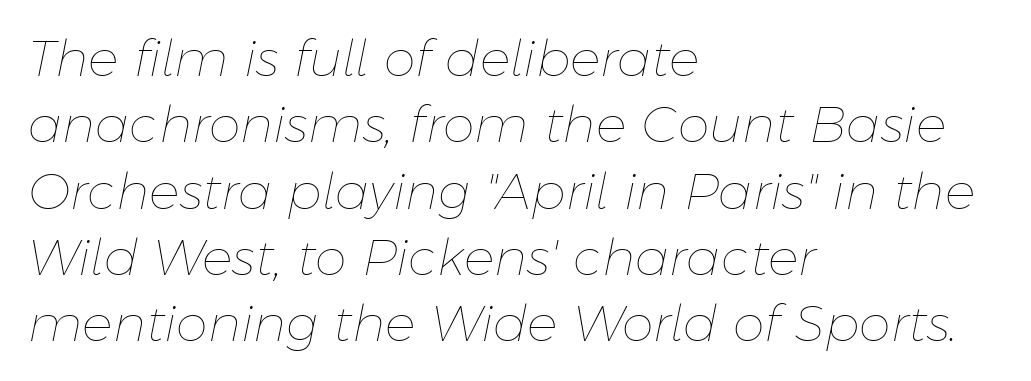
Q: Is the text bold? A: No.
Q: Is the text italic (slanted)? A: Yes, it leans right by about 11 degrees.
Q: Is the text underlined? A: No.
Q: How is the paragraph aligned? A: Left-aligned.
Q: Is the spacing between letters normal or unusually wide? A: Normal.
Q: Is the spacing between lines tight, normal or loose? A: Normal.
Q: Width (condensed, normal, or wide)? A: Normal.
Q: Stroke contrast? A: Low.
Q: x-height? A: Medium.
Q: Monospaced? A: No.
